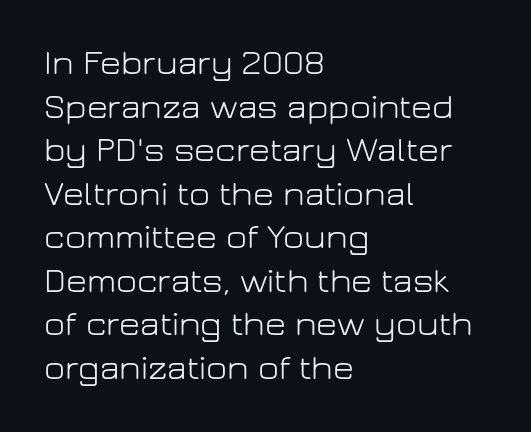
Posture: vertical. Tracking here is standard; glyphs follow each other at the usual distance. Examine the stroke ends and you'll find no serifs. Notice how the passage keeps a crisp vertical edge on the left only. Summary of weight: not heavy and not bold. The area under the type is left untouched.
